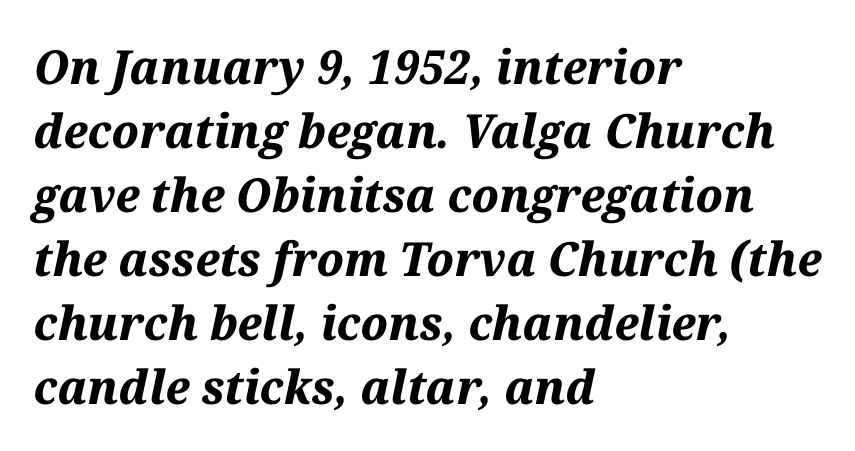
The image shows 47 px bold type, italic (leaning right); set left-aligned, normal line spacing (1.36x), normal letter spacing, not underlined; medium stroke contrast and a medium x-height.
